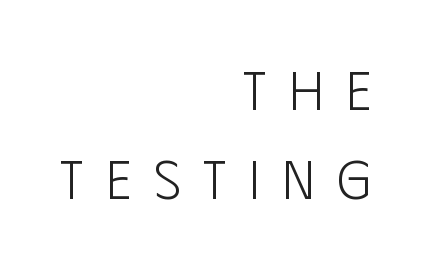
Tracking value appears strongly positive — letters spread wide. Nope, no serifs anywhere on these letters. Quick note: interline space is typical. This reads as an unemphasized weight, regular at the heaviest.
